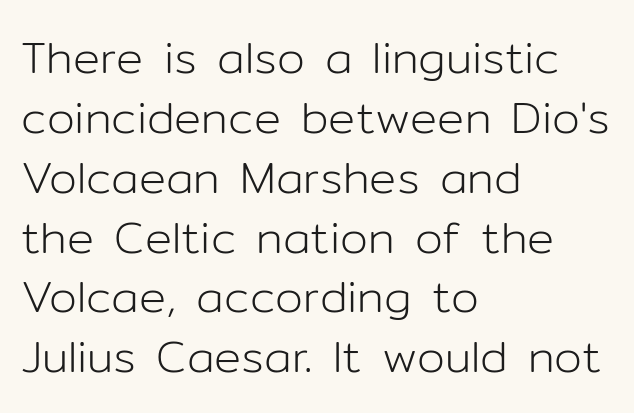
The image shows 45 px light sans-serif type, upright; set left-aligned, normal line spacing (1.33x), normal letter spacing, not underlined; low stroke contrast and a medium x-height.
